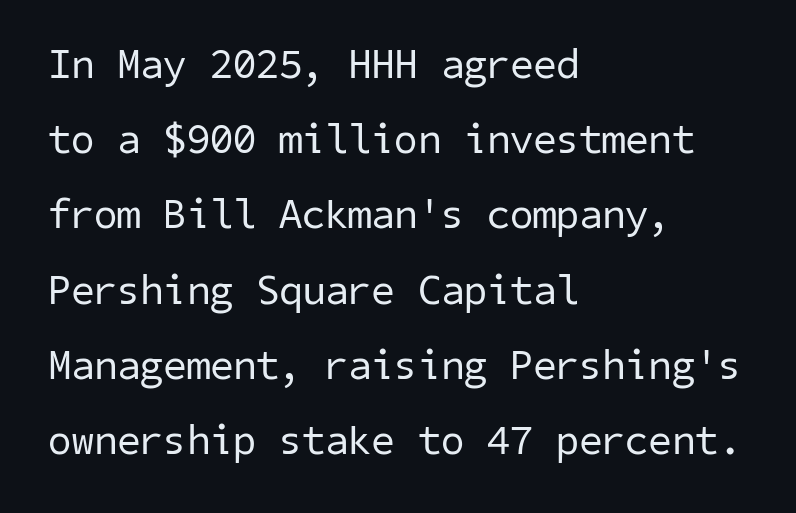
Q: Is the text bold? A: No.
Q: Is the typeface a serif or a sans-serif typeface? A: Sans-serif.
Q: Is the text underlined? A: No.
Q: How is the paragraph aligned? A: Left-aligned.
Q: Is the spacing between letters normal or unusually wide? A: Normal.
Q: Width (condensed, normal, or wide)? A: Normal.
Q: Stroke contrast? A: Low.
Q: x-height? A: Medium.
